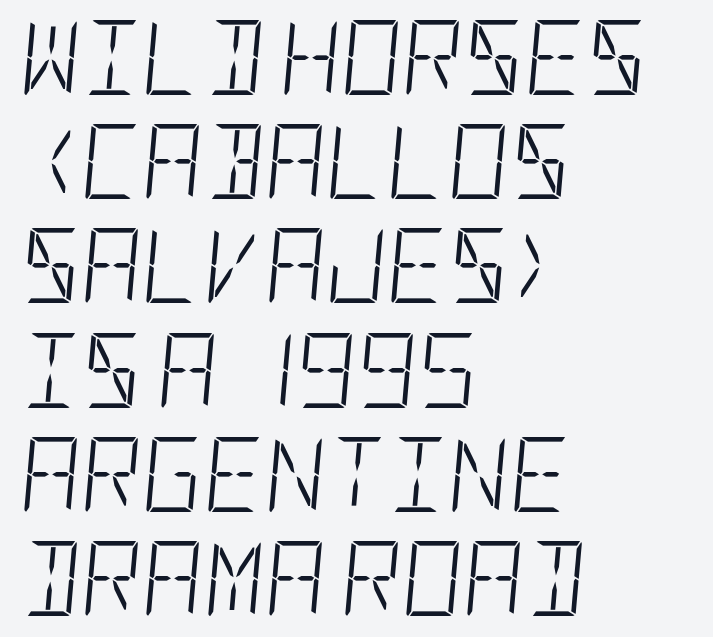
Q: Is the text bold? A: No.
Q: Is the text italic (slanted)? A: Yes, it leans right by about 5 degrees.
Q: Is the text underlined? A: No.
Q: How is the paragraph aligned? A: Left-aligned.
Q: Is the spacing between letters normal or unusually wide? A: Normal.
Q: Is the spacing between lines tight, normal or loose? A: Normal.
Q: Width (condensed, normal, or wide)? A: Condensed.
Q: Stroke contrast? A: Low.
Q: x-height? A: Large.
